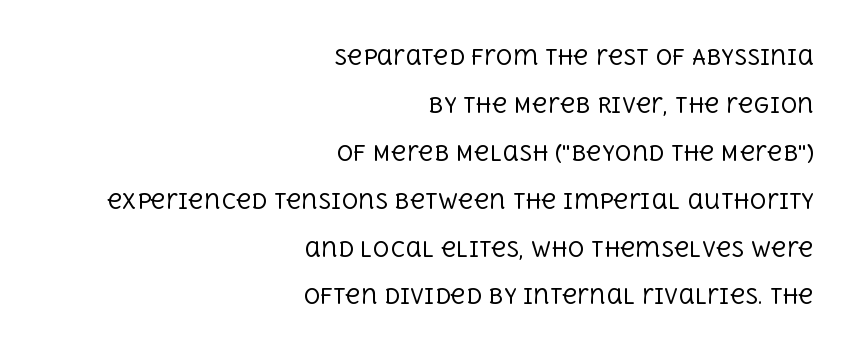
The image shows 21 px text type, upright; set right-aligned, loose line spacing (2.28x), normal letter spacing, not underlined.
